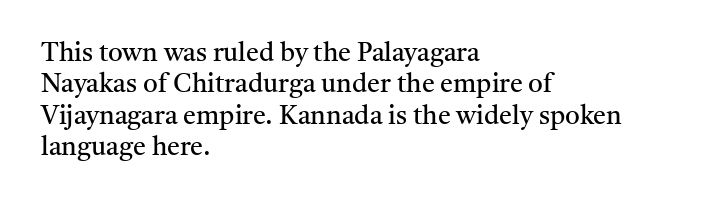
Q: Is the text bold? A: No.
Q: Is the text italic (slanted)? A: No, it is upright.
Q: Is the text underlined? A: No.
Q: How is the paragraph aligned? A: Left-aligned.
Q: Is the spacing between letters normal or unusually wide? A: Normal.
